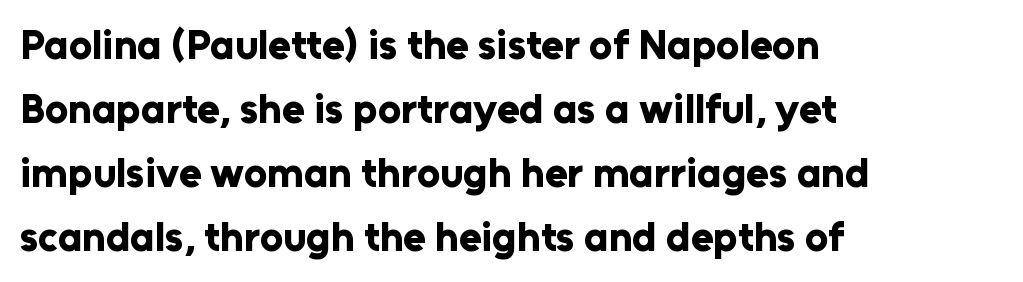
{"serif": "no", "italic": "no", "bold": "yes", "weight": "bold", "width": "normal", "stroke_contrast": "low", "x_height": "medium", "monospaced": "no", "underline": "no", "align": "left", "line_spacing": "normal", "line_spacing_ratio": 1.56, "letter_spacing": "normal", "letter_spacing_em": 0.0, "glyph_px": 41}
